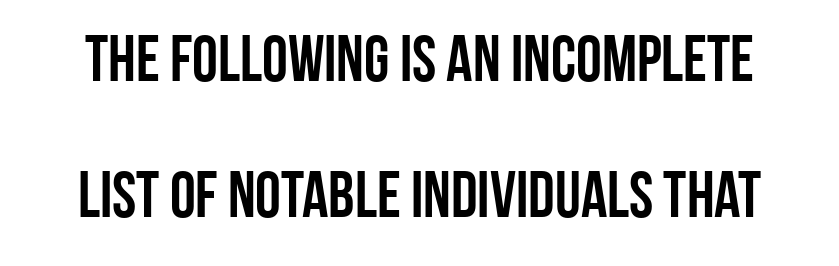
The image shows 65 px condensed sans-serif type, upright; set loose line spacing (2.09x), normal letter spacing, not underlined; low stroke contrast and a large x-height.
